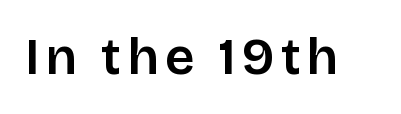
The image shows 52 px semibold sans-serif type, upright; set not underlined; low stroke contrast and a large x-height.
